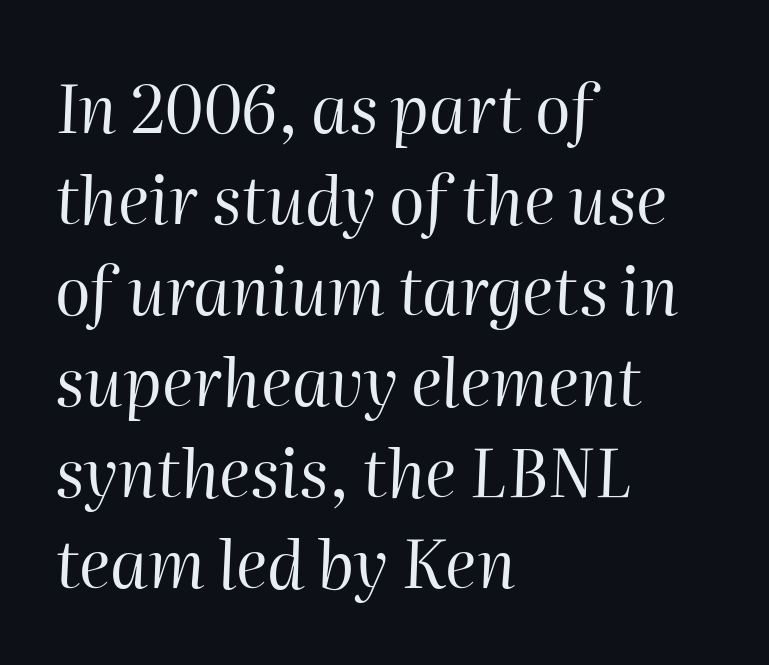
Q: Is the text bold? A: No.
Q: Is the text italic (slanted)? A: Yes, it leans right by about 2 degrees.
Q: Is the text underlined? A: No.
Q: How is the paragraph aligned? A: Left-aligned.
Q: Is the spacing between letters normal or unusually wide? A: Normal.
Q: Is the spacing between lines tight, normal or loose? A: Normal.
Q: Width (condensed, normal, or wide)? A: Normal.
Q: Stroke contrast? A: High.
Q: x-height? A: Medium.
Q: Monospaced? A: No.
